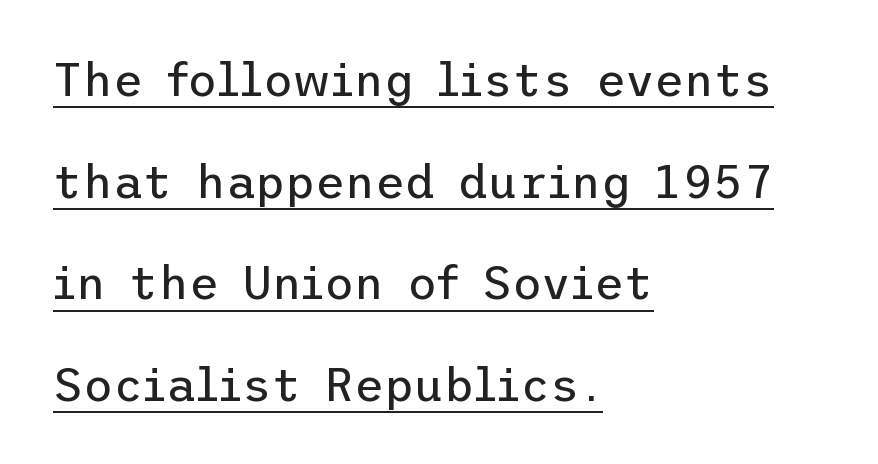
{"serif": "no", "italic": "no", "bold": "no", "weight": "regular", "width": "normal", "stroke_contrast": "low", "x_height": "medium", "underline": "yes", "align": "left", "line_spacing": "loose", "line_spacing_ratio": 2.21, "letter_spacing": "normal", "letter_spacing_em": 0.0, "glyph_px": 46}
